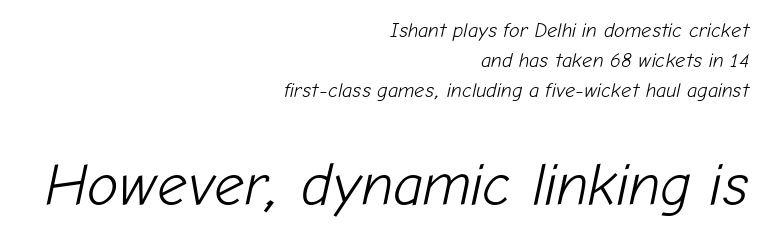
The image shows 59 px light type, italic (leaning right); set right-aligned, normal line spacing (1.51x), normal letter spacing, not underlined; the second (bottom) block is 2.95x larger; low stroke contrast and a medium x-height.
